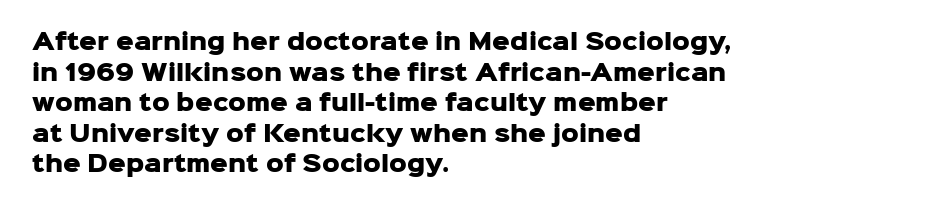
If you drew a line through each stem, it would be perfectly vertical. A normal amount of white space separates one row of letters from the next. Unmarked baselines from the first word to the last. Pretty heavy lettering here — definitely bold. The paragraph has a hard left edge and a soft right edge. These lines keep a tight, regular rhythm from letter to letter.
